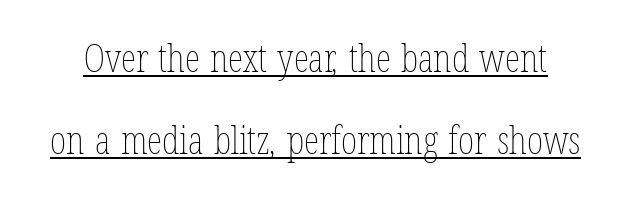
Q: Is the text bold? A: No.
Q: Is the text underlined? A: Yes.
Q: Is the spacing between letters normal or unusually wide? A: Normal.
Q: Is the spacing between lines tight, normal or loose? A: Loose.
Q: Width (condensed, normal, or wide)? A: Condensed.
Q: Stroke contrast? A: Low.
Q: x-height? A: Medium.
Q: Monospaced? A: No.
